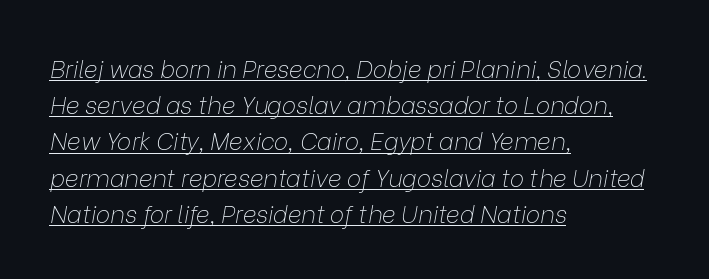
The image shows 24 px text type, italic (leaning right); set left-aligned, normal line spacing (1.51x), normal letter spacing, underlined.
